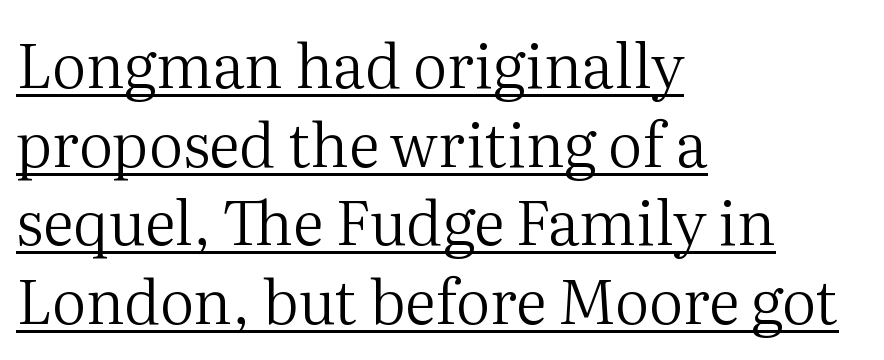
The string is rendered with underlining switched on. The letters advance in unequal steps, a hallmark of proportional type. This sample uses an upright cut, with every glyph sitting square on the baseline. Stroke thickness stays within the range of a standard reading face or lighter. Tracking here is standard; glyphs follow each other at the usual distance. Normally led — the rows are evenly, conventionally spaced.
